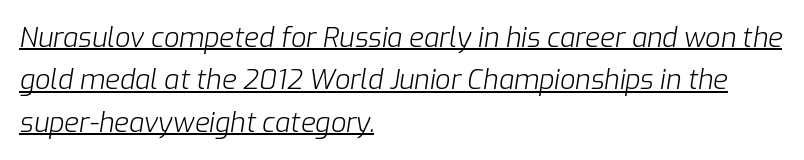
{"italic": "yes", "lean": "right", "slant_degrees": 9, "bold": "no", "underline": "yes", "align": "left", "line_spacing": "normal", "line_spacing_ratio": 1.57, "letter_spacing": "normal", "letter_spacing_em": 0.0, "glyph_px": 27}
